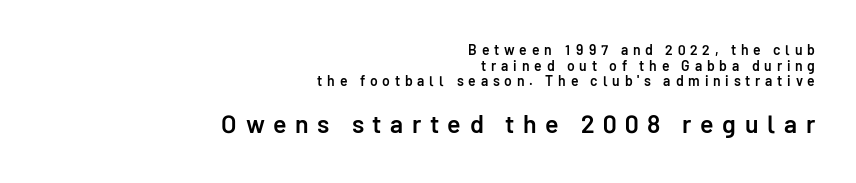
{"italic": "no", "bold": "semi", "underline": "no", "align": "right", "line_spacing": "tight", "line_spacing_ratio": 1.12, "letter_spacing": "wide", "letter_spacing_em": 0.34, "larger_block": "second", "size_ratio": 1.79, "glyph_px": 25}
